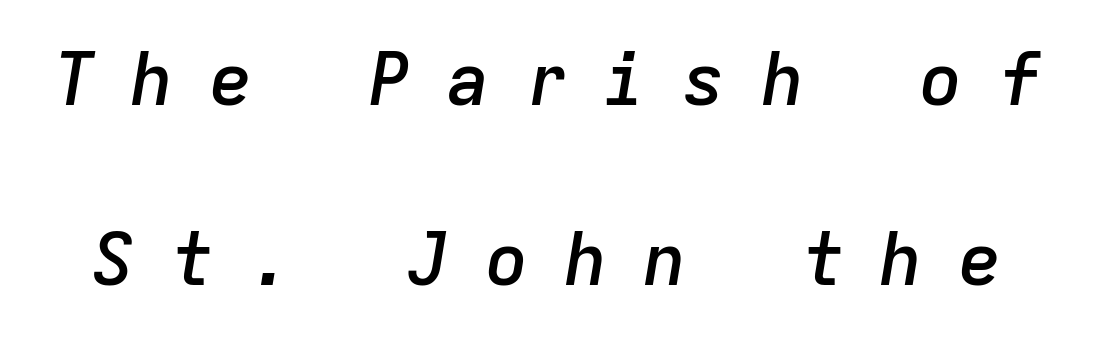
Q: Is the text bold? A: Semi-bold.
Q: Is the text italic (slanted)? A: Yes, it leans right by about 9 degrees.
Q: Is the text underlined? A: No.
Q: Is the spacing between letters normal or unusually wide? A: Unusually wide.
Q: Is the spacing between lines tight, normal or loose? A: Loose.
Q: Width (condensed, normal, or wide)? A: Normal.
Q: Stroke contrast? A: Low.
Q: x-height? A: Medium.
Q: Monospaced? A: Yes.
